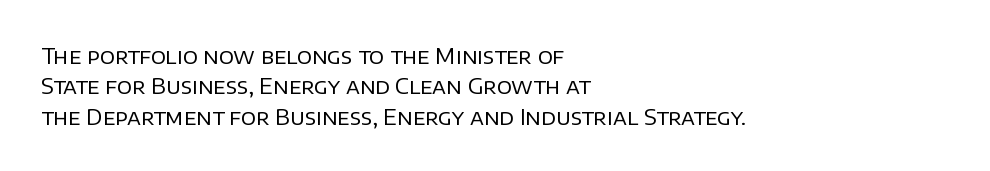
{"italic": "no", "bold": "no", "underline": "no", "align": "left", "line_spacing": "normal", "line_spacing_ratio": 1.38, "letter_spacing": "normal", "letter_spacing_em": 0.0, "glyph_px": 22}
